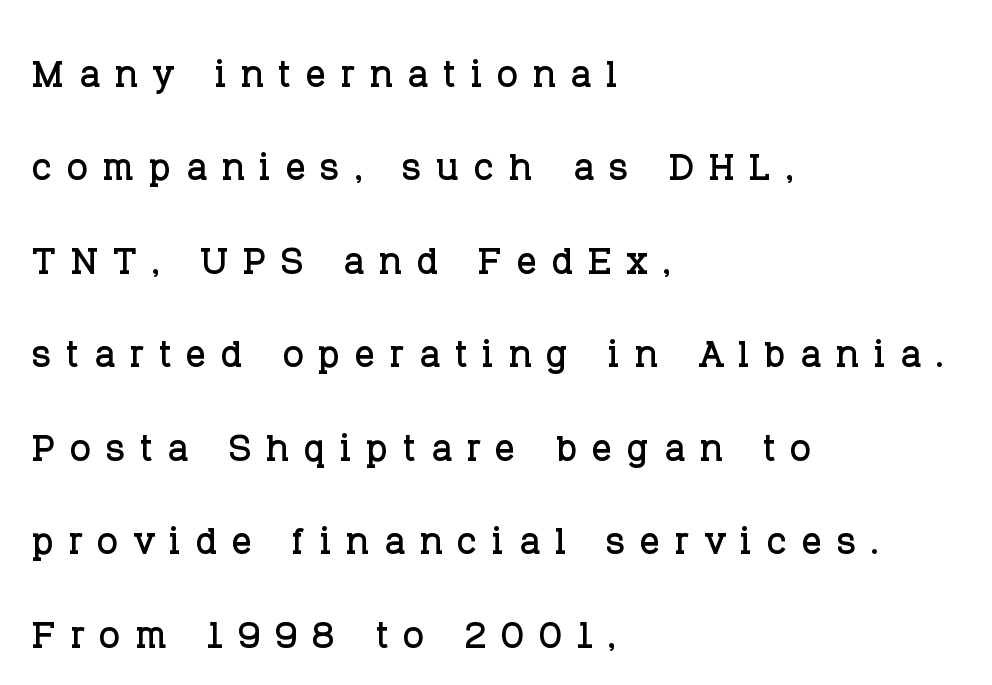
This is roman type, the default non-slanted kind. The paragraph has a hard left edge and a soft right edge. Note the varied advance widths — an 'i' is clearly narrower than an 'm'. The tracking jumps out immediately: characters are airy and widely separated. Descenders are the only things crossing below the line. The glyphs in this specimen are seriffed.
